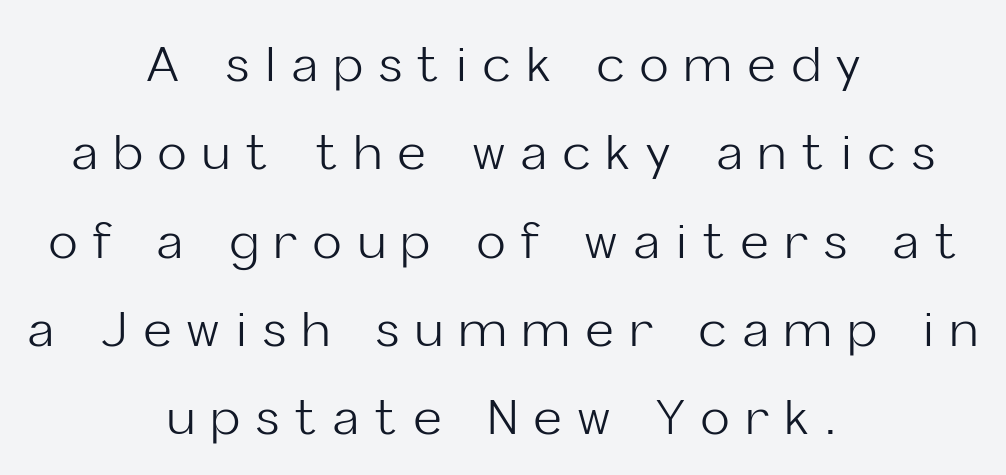
The image shows 48 px light sans-serif type, upright; set centered, line spacing 1.84x, unusually wide letter spacing (+0.34 em), not underlined; low stroke contrast and a medium x-height.
